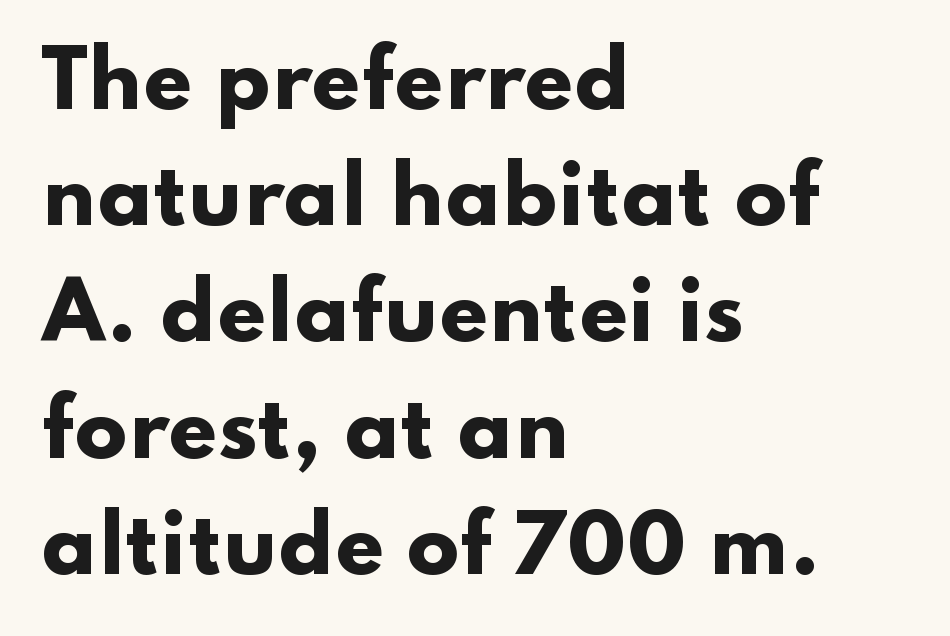
{"serif": "no", "italic": "no", "bold": "yes", "weight": "heavy", "width": "wide", "stroke_contrast": "low", "x_height": "small", "monospaced": "no", "underline": "no", "align": "left", "line_spacing": "normal", "line_spacing_ratio": 1.49, "letter_spacing": "normal", "letter_spacing_em": 0.0, "glyph_px": 78}
